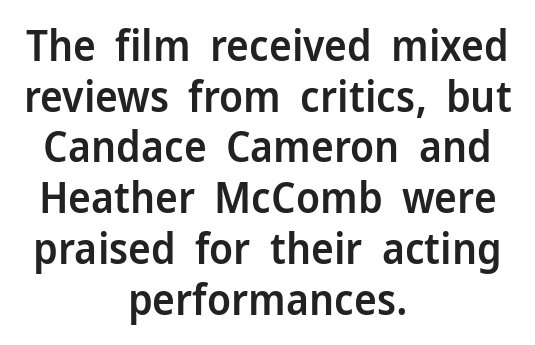
Q: Is the text bold? A: Semi-bold.
Q: Is the text italic (slanted)? A: No, it is upright.
Q: Is the typeface a serif or a sans-serif typeface? A: Sans-serif.
Q: Is the text underlined? A: No.
Q: How is the paragraph aligned? A: Centered.
Q: Is the spacing between letters normal or unusually wide? A: Normal.
Q: Width (condensed, normal, or wide)? A: Normal.
Q: Stroke contrast? A: Low.
Q: x-height? A: Medium.
Q: Monospaced? A: No.
